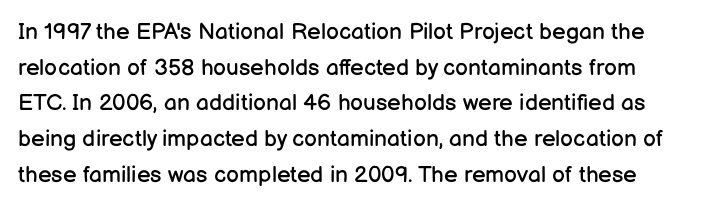
The image shows 23 px text type, upright; set normal line spacing (1.55x), normal letter spacing, not underlined.
